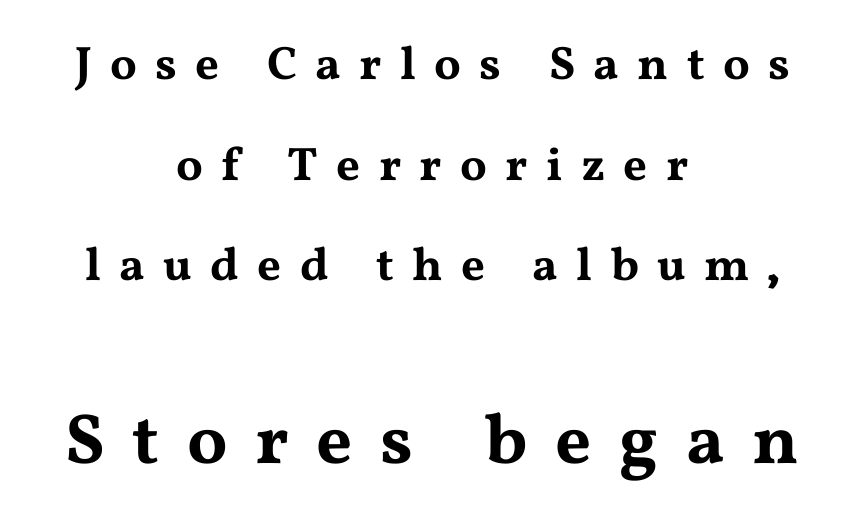
The image shows 71 px wide serif type, upright; set centered, loose line spacing (2.14x), unusually wide letter spacing (+0.39 em), not underlined; the second (bottom) block is 1.51x larger; medium stroke contrast and a medium x-height.
